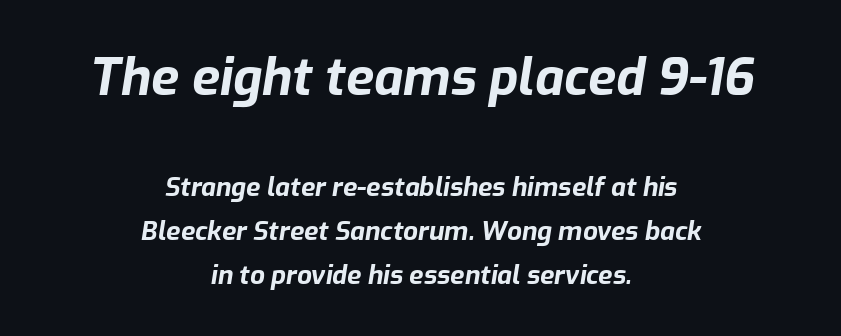
The image shows 51 px bold type, italic (leaning right); set centered, normal line spacing (1.68x), normal letter spacing, not underlined; the first (top) block is 1.96x larger; low stroke contrast and a medium x-height.
